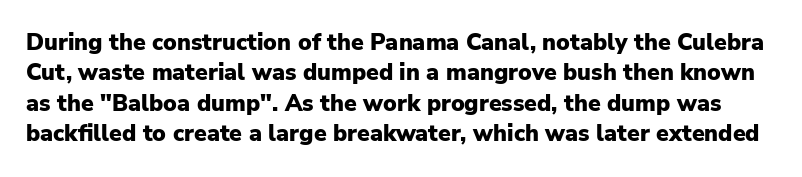
The image shows 23 px bold type, upright; set normal line spacing (1.32x), normal letter spacing, not underlined.
